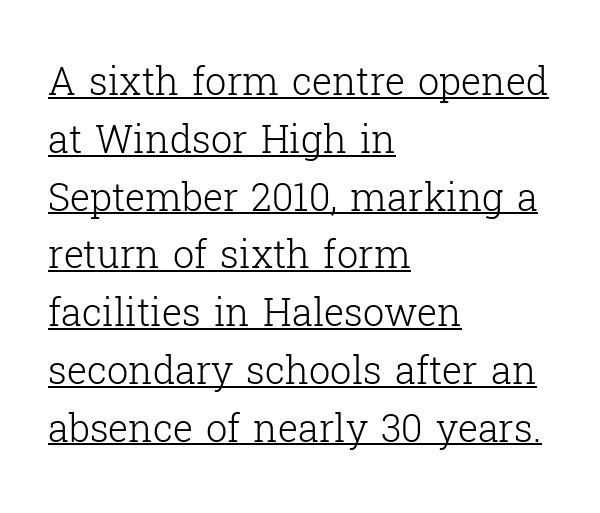
Short and long lines alike share a common starting point at left. The block of text has a typical density, with ordinary space between rows. Designer's note — italics off, roman on. Is there an underline? Yes — a line sits under the letters.
